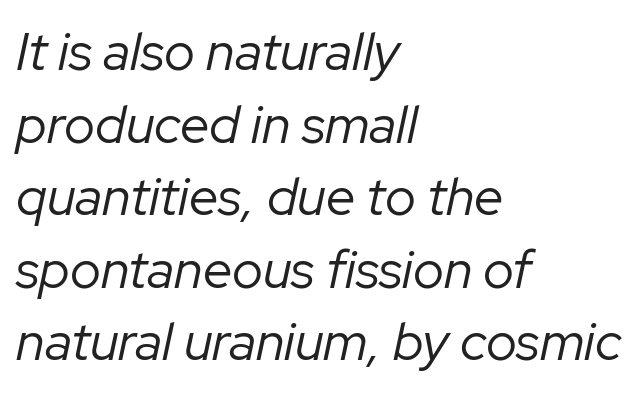
Q: Is the text bold? A: No.
Q: Is the text italic (slanted)? A: Yes, it leans right by about 12 degrees.
Q: Is the text underlined? A: No.
Q: How is the paragraph aligned? A: Left-aligned.
Q: Is the spacing between letters normal or unusually wide? A: Normal.
Q: Is the spacing between lines tight, normal or loose? A: Normal.
Q: Width (condensed, normal, or wide)? A: Normal.
Q: Stroke contrast? A: Low.
Q: x-height? A: Medium.
Q: Monospaced? A: No.
